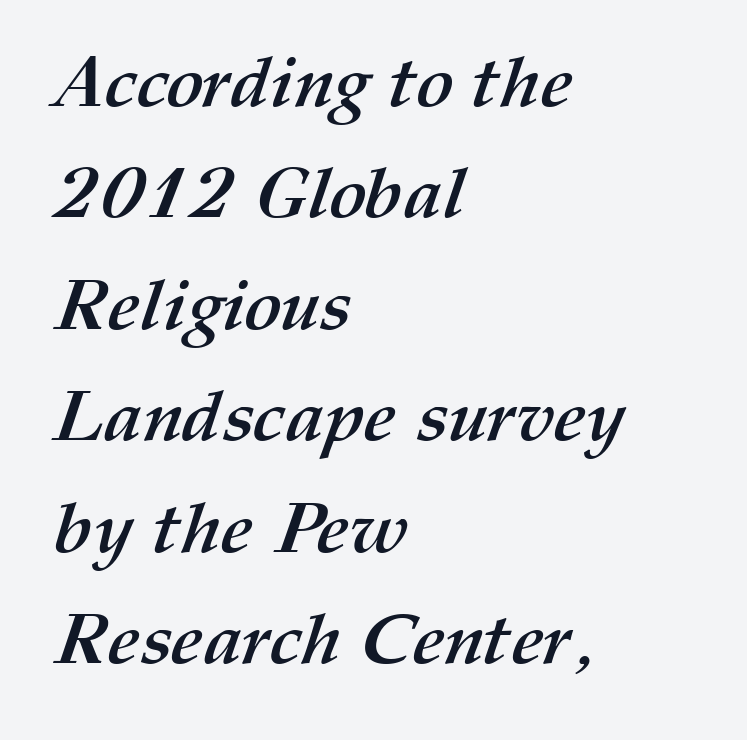
The image shows 71 px semibold type; set left-aligned, normal line spacing (1.57x), normal letter spacing, not underlined; medium stroke contrast and a medium x-height.
